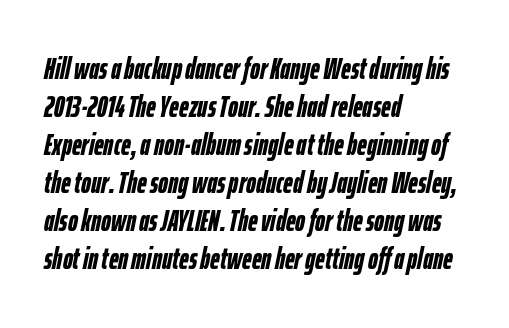
The letters are slanted; this is an italic face. The face used here is proportionally spaced, like ordinary book or web type. All the whitespace from short lines collects on the right. Anything drawn beneath the words? Only blank space. The letters sit at their default tracking, neither squeezed nor spread.
